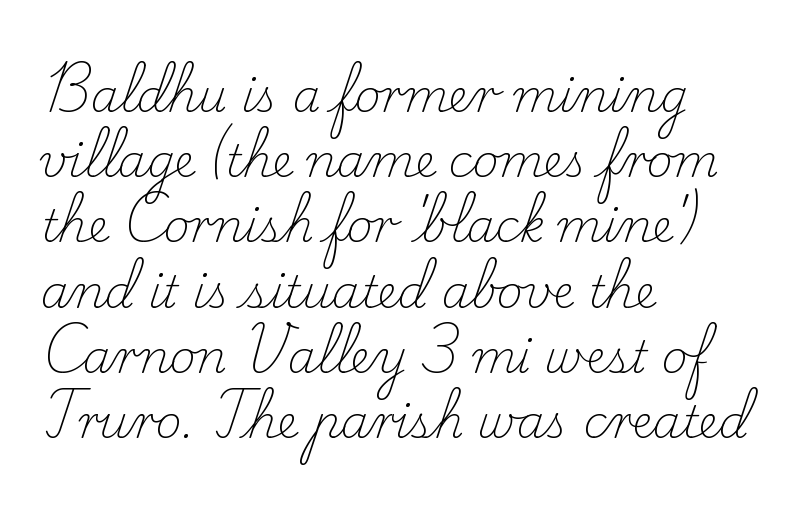
{"serif": "yes", "bold": "no", "weight": "light", "width": "normal", "stroke_contrast": "low", "x_height": "small", "monospaced": "no", "underline": "no", "align": "left", "line_spacing": "normal", "line_spacing_ratio": 1.45, "letter_spacing": "normal", "letter_spacing_em": 0.0, "glyph_px": 45}
